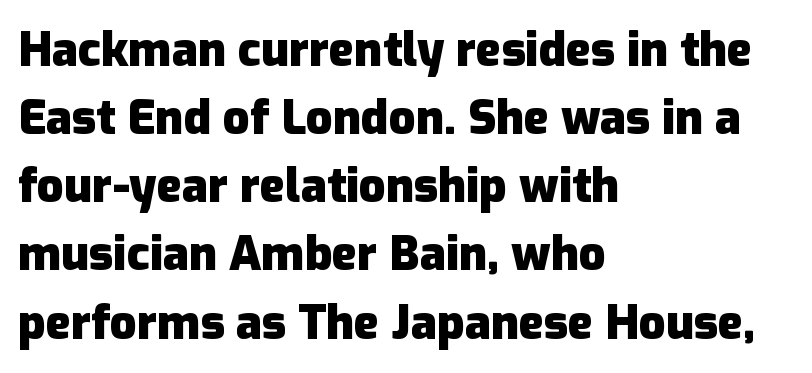
Compared with an ordinary text face, these strokes are far heavier — a full bold. The text was rendered using a sans face with plain stroke endings. All the whitespace from short lines collects on the right. The type sits square on the baseline with zero lean. The rendering uses a moderate line-height, typical for paragraphs.
